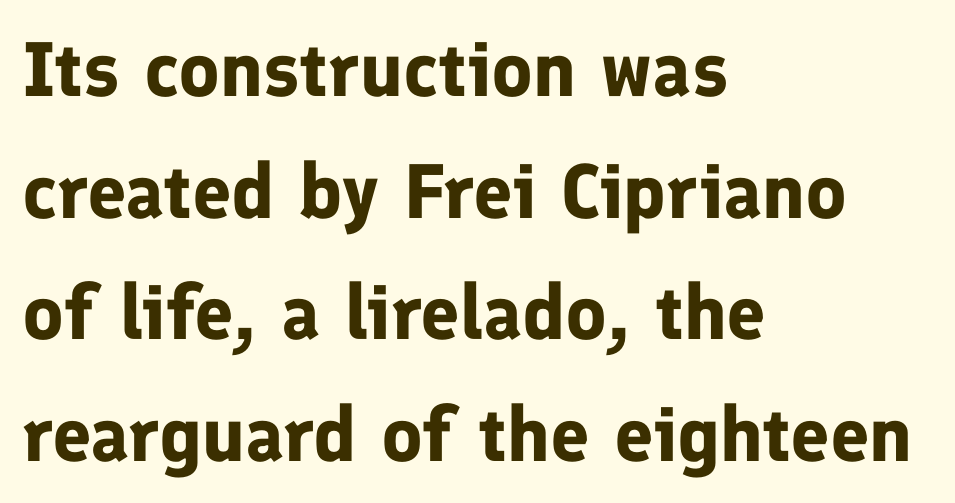
The image shows 77 px bold sans-serif type, upright; set left-aligned, normal line spacing (1.58x), normal letter spacing, not underlined; low stroke contrast and a medium x-height.
